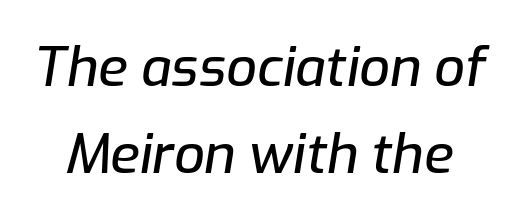
Q: Is the text italic (slanted)? A: Yes, it leans right by about 9 degrees.
Q: Is the text underlined? A: No.
Q: Is the spacing between letters normal or unusually wide? A: Normal.
Q: Is the spacing between lines tight, normal or loose? A: Normal.
Q: Width (condensed, normal, or wide)? A: Normal.
Q: Stroke contrast? A: Low.
Q: x-height? A: Medium.
Q: Monospaced? A: No.
